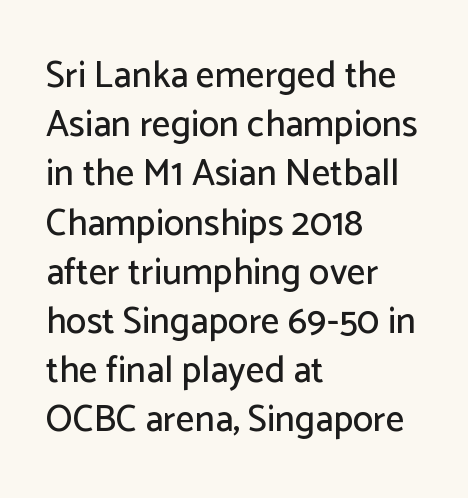
The paragraph has a hard left edge and a soft right edge. The letters advance in unequal steps, a hallmark of proportional type. Honestly, there is no underline to notice here at all. Does extra space separate the letters? No, they use regular spacing. Line spacing here is normal. A sans-serif font was chosen for this passage.
